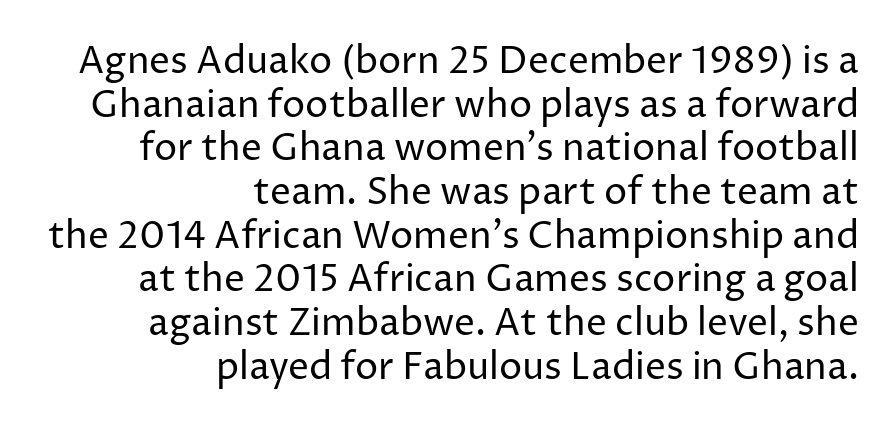
The image shows 37 px regular-weight sans-serif type, upright; set right-aligned, line spacing 1.18x, normal letter spacing, not underlined; low stroke contrast and a medium x-height.
